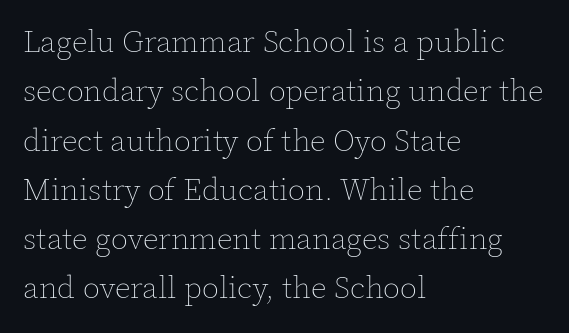
The image shows 31 px thin type, upright; set left-aligned, normal line spacing (1.59x), normal letter spacing, not underlined; a medium x-height.
